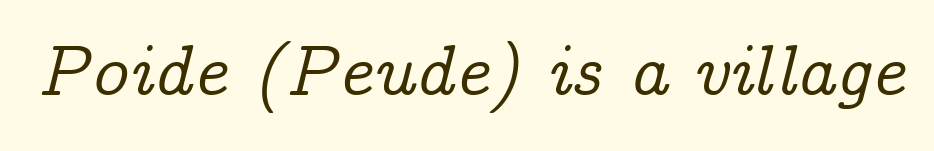
The passage shown is typed in a proportional face where columns would drift. Words appear dense and cohesive because spacing is normal. In terms of letterform style, serifs are clearly present. Slanted lettering throughout.
